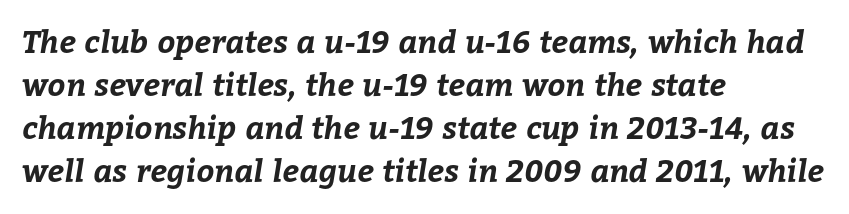
The image shows 31 px bold type; set left-aligned, normal line spacing (1.39x), normal letter spacing, not underlined; low stroke contrast and a medium x-height.
